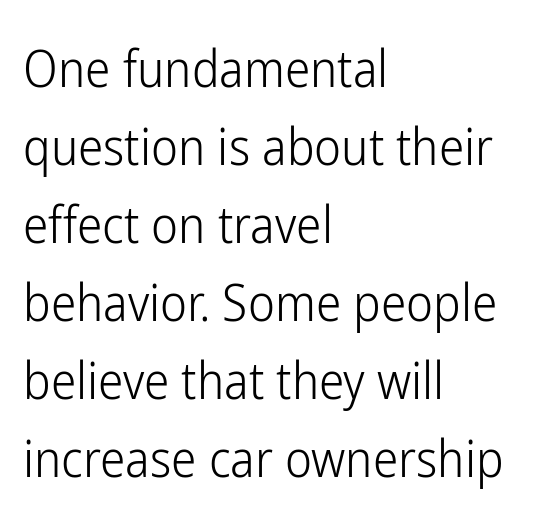
Unlike italic type, these characters show no tilt at all. The letters look calm and open, with moderate or lighter stems. Check under the words: just untouched page. This sample is left-justified, so line endings fall wherever the words run out.
